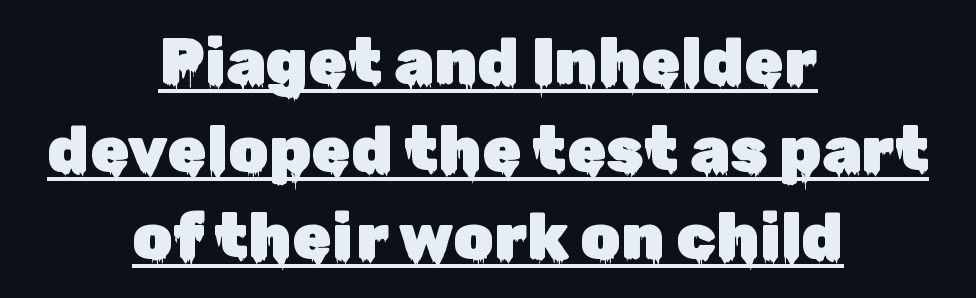
Q: Is the text italic (slanted)? A: No, it is upright.
Q: Is the typeface a serif or a sans-serif typeface? A: Sans-serif.
Q: Is the text underlined? A: Yes.
Q: How is the paragraph aligned? A: Centered.
Q: Is the spacing between letters normal or unusually wide? A: Normal.
Q: Is the spacing between lines tight, normal or loose? A: Normal.
Q: Width (condensed, normal, or wide)? A: Normal.
Q: Stroke contrast? A: Low.
Q: x-height? A: Medium.
Q: Monospaced? A: No.
